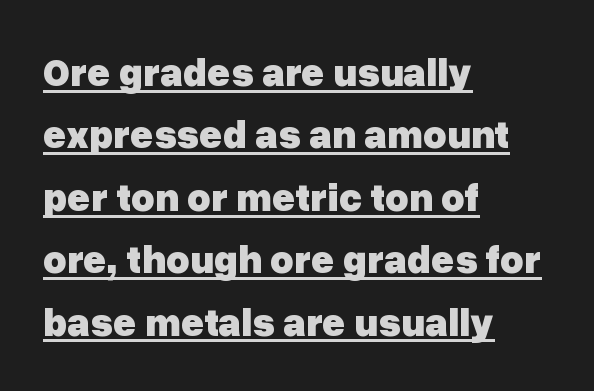
This sample carries an underscore along the baseline area. Casual observation: everything's shoved over to the left. Each letter's strokes conclude bluntly, with no projecting serifs. A typesetter would call this zero additional tracking.
